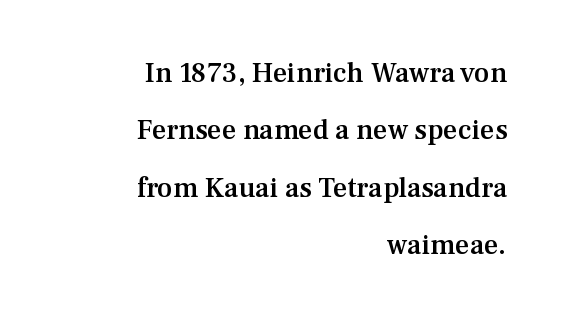
The image shows 28 px semibold serif type, upright; set right-aligned, loose line spacing (2.05x), normal letter spacing, not underlined; medium stroke contrast and a medium x-height.
